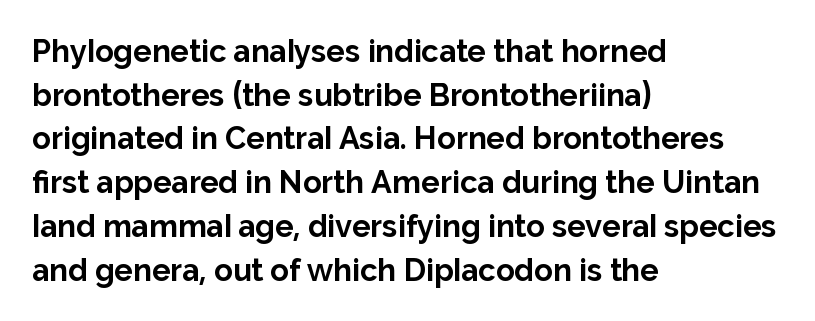
Q: Is the text bold? A: Yes.
Q: Is the text italic (slanted)? A: No, it is upright.
Q: Is the typeface a serif or a sans-serif typeface? A: Sans-serif.
Q: Is the text underlined? A: No.
Q: How is the paragraph aligned? A: Left-aligned.
Q: Is the spacing between letters normal or unusually wide? A: Normal.
Q: Is the spacing between lines tight, normal or loose? A: Normal.
Q: Width (condensed, normal, or wide)? A: Normal.
Q: Stroke contrast? A: Low.
Q: x-height? A: Medium.
Q: Monospaced? A: No.
